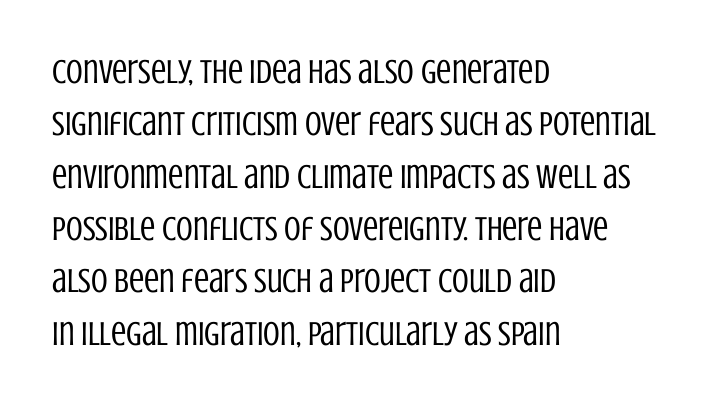
{"serif": "no", "italic": "no", "bold": "no", "weight": "regular", "width": "condensed", "stroke_contrast": "low", "x_height": "large", "monospaced": "no", "underline": "no", "align": "left", "line_spacing": "normal", "line_spacing_ratio": 1.54, "letter_spacing": "normal", "letter_spacing_em": 0.0, "glyph_px": 34}
